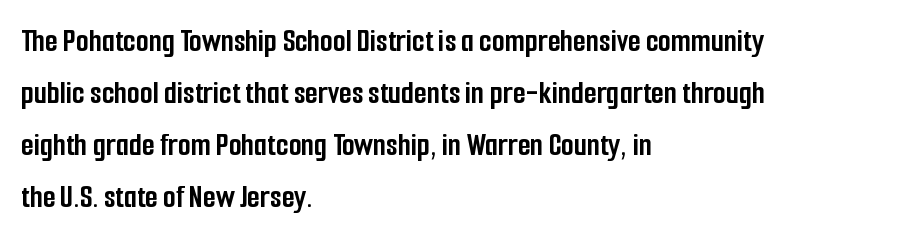
The passage shown is typed in a proportional face where columns would drift. Tracking value appears to be zero — textbook default spacing. In terms of weight, the rendering is a true, heavy bold. The rendering shows plain stroke endings on the letterforms — a sans-serif design. Decoration check: the copy has no underline.
